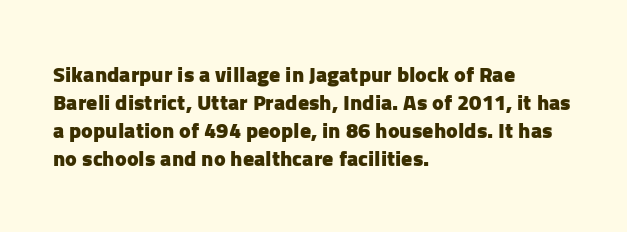
Q: Is the text bold? A: Yes.
Q: Is the text italic (slanted)? A: No, it is upright.
Q: Is the text underlined? A: No.
Q: How is the paragraph aligned? A: Left-aligned.
Q: Is the spacing between letters normal or unusually wide? A: Normal.
Q: Is the spacing between lines tight, normal or loose? A: Normal.
